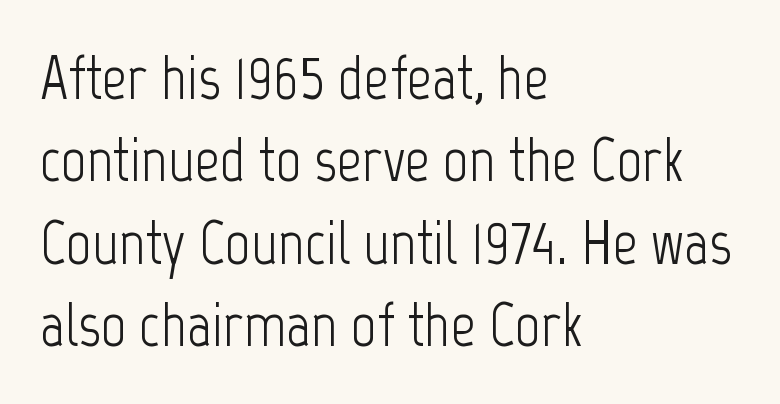
The image shows 62 px light, condensed sans-serif type, upright; set left-aligned, normal line spacing (1.33x), normal letter spacing, not underlined; low stroke contrast and a medium x-height.
